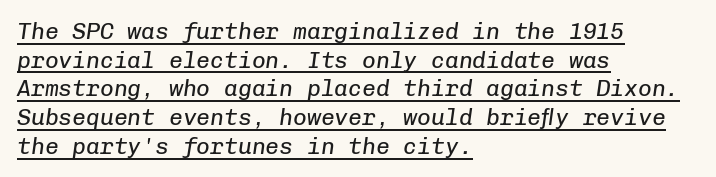
{"italic": "yes", "lean": "right", "slant_degrees": 8, "bold": "no", "underline": "yes", "align": "left", "line_spacing": "normal", "line_spacing_ratio": 1.25, "letter_spacing": "normal", "letter_spacing_em": 0.0, "glyph_px": 23}
